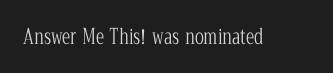
The passage shown is not underscored anywhere. The font's upright variant was chosen for this text. Stems here are at most as thick as an everyday book face. Observe the ordinary spacing: letters are neighbours, not strangers.
